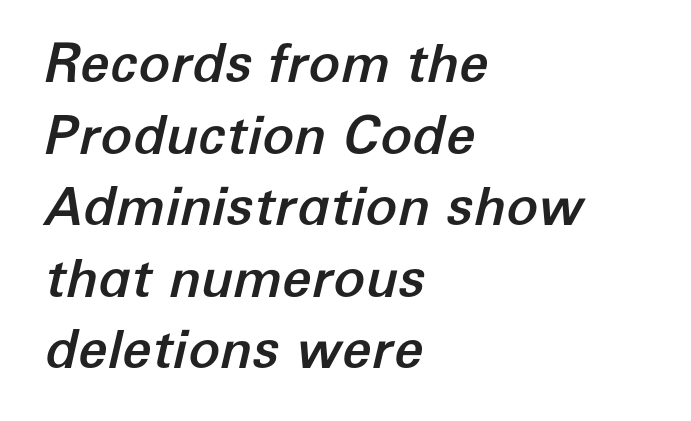
{"italic": "yes", "lean": "right", "slant_degrees": 12, "width": "normal", "stroke_contrast": "low", "x_height": "medium", "monospaced": "no", "underline": "no", "align": "left", "line_spacing": "normal", "line_spacing_ratio": 1.35, "letter_spacing": "normal", "letter_spacing_em": 0.0, "glyph_px": 53}
